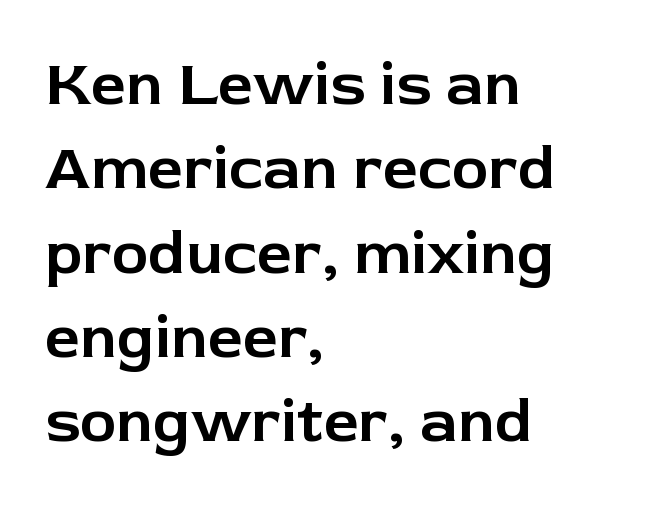
{"serif": "no", "italic": "no", "width": "normal", "stroke_contrast": "low", "x_height": "medium", "monospaced": "no", "underline": "no", "align": "left", "line_spacing": "normal", "line_spacing_ratio": 1.36, "letter_spacing": "normal", "letter_spacing_em": 0.0, "glyph_px": 62}
